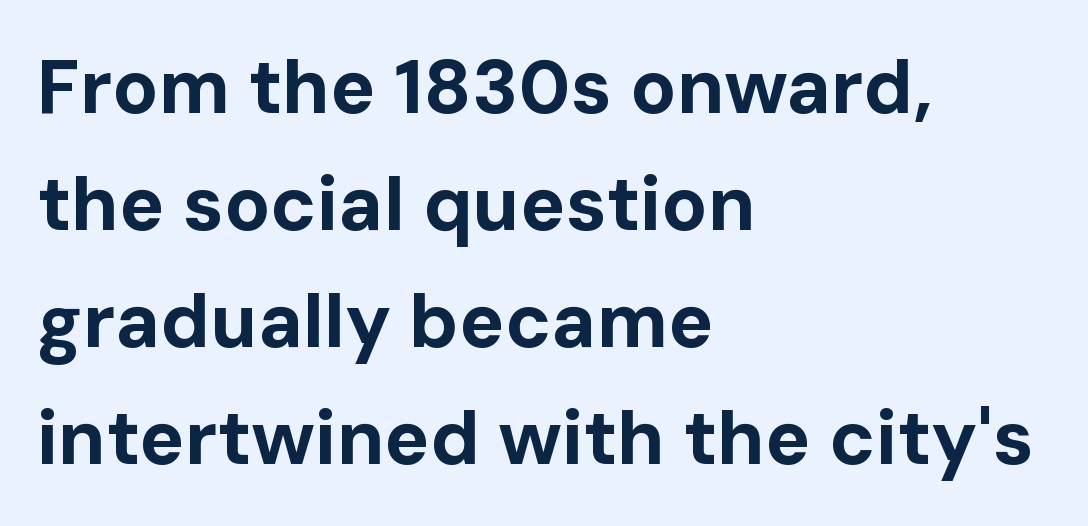
Leading matches the norm, producing a regular column. The horizontal fit of the characters is conventional and even. Every stem runs plumb, perpendicular to the baseline. Weight check: bold — yes, fully. Descenders hang freely into open space.
